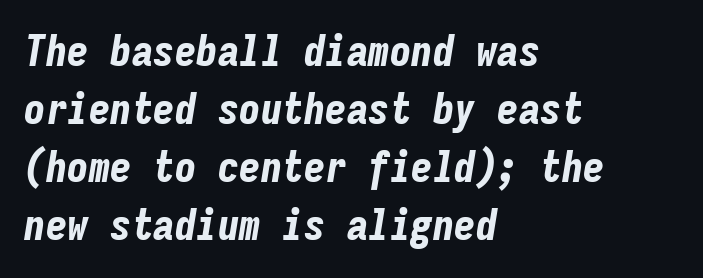
{"italic": "yes", "lean": "right", "slant_degrees": 9, "bold": "yes", "weight": "bold", "width": "condensed", "stroke_contrast": "low", "x_height": "medium", "monospaced": "yes", "underline": "no", "align": "left", "line_spacing": "normal", "line_spacing_ratio": 1.35, "letter_spacing": "normal", "letter_spacing_em": 0.0, "glyph_px": 43}
